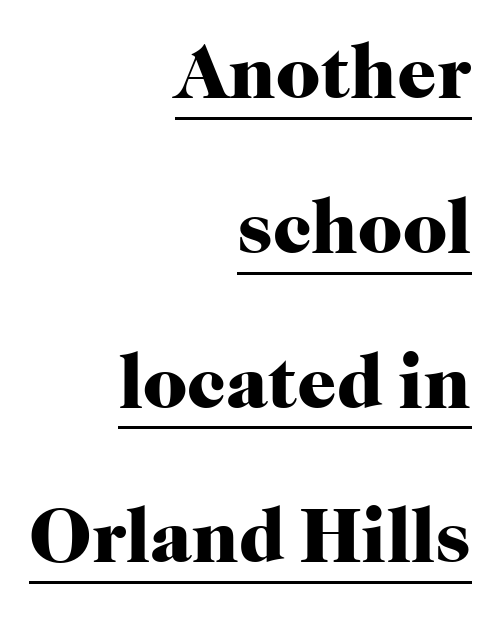
The image shows 77 px heavy serif type, upright; set right-aligned, loose line spacing (2.01x), normal letter spacing, underlined; high stroke contrast and a medium x-height.
